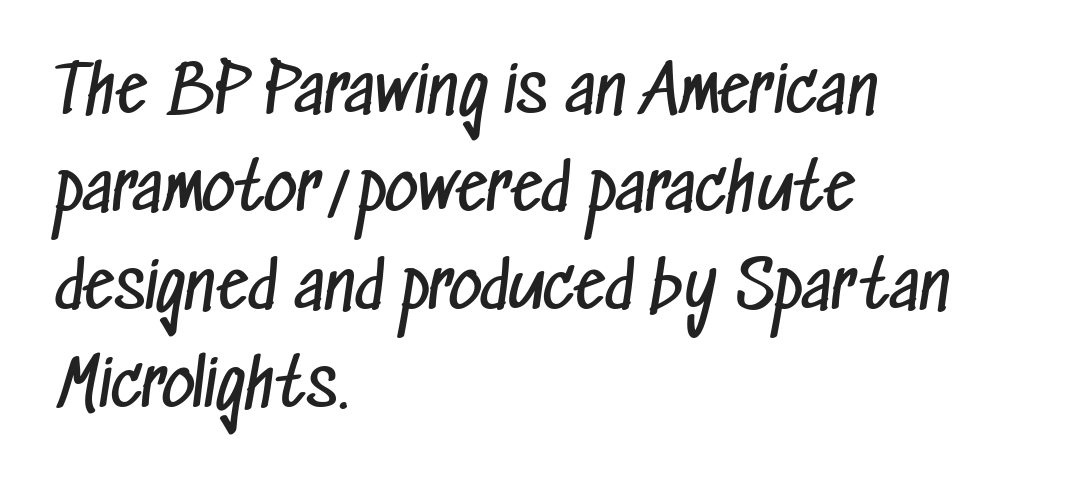
The image shows 64 px regular-weight, condensed sans-serif type; set left-aligned, normal line spacing (1.53x), normal letter spacing, not underlined; low stroke contrast and a medium x-height.
